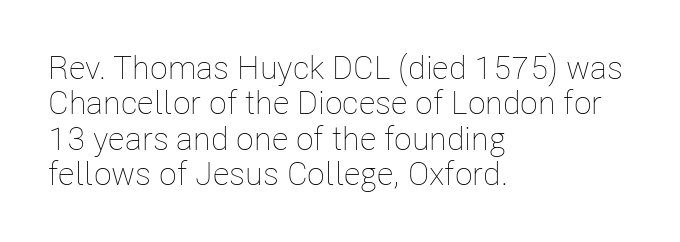
{"italic": "no", "bold": "no", "weight": "thin", "width": "condensed", "stroke_contrast": "low", "x_height": "medium", "monospaced": "no", "underline": "no", "align": "left", "line_spacing": "tight", "line_spacing_ratio": 1.07, "letter_spacing": "normal", "letter_spacing_em": 0.0, "glyph_px": 33}
